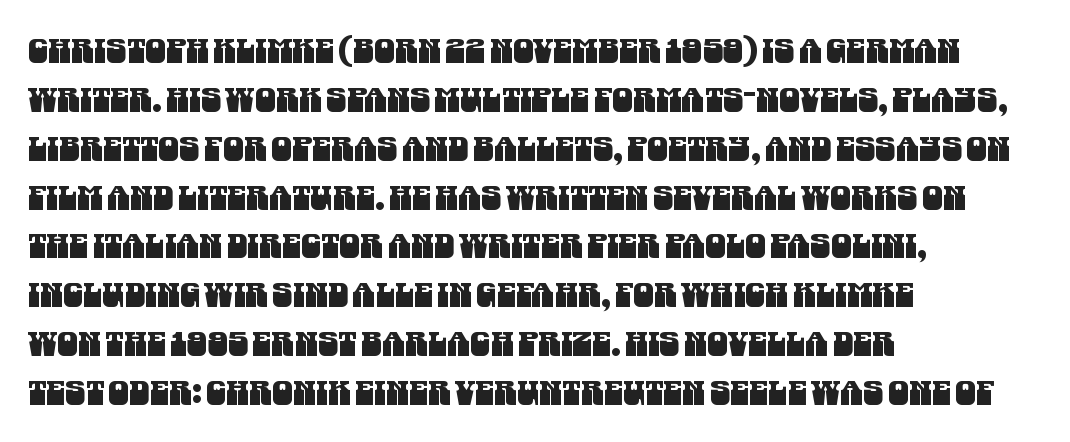
Q: Is the typeface a serif or a sans-serif typeface? A: Sans-serif.
Q: Is the text underlined? A: No.
Q: How is the paragraph aligned? A: Left-aligned.
Q: Is the spacing between letters normal or unusually wide? A: Normal.
Q: Is the spacing between lines tight, normal or loose? A: Normal.
Q: Width (condensed, normal, or wide)? A: Condensed.
Q: Stroke contrast? A: Medium.
Q: x-height? A: Large.
Q: Monospaced? A: No.
